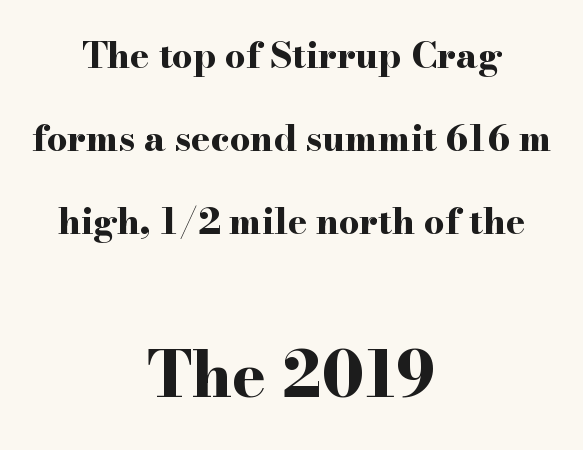
Q: Is the text bold? A: Yes.
Q: Is the text italic (slanted)? A: No, it is upright.
Q: Is the typeface a serif or a sans-serif typeface? A: Serif.
Q: Is the text underlined? A: No.
Q: How is the paragraph aligned? A: Centered.
Q: Is the spacing between letters normal or unusually wide? A: Normal.
Q: Is the spacing between lines tight, normal or loose? A: Loose.
Q: Which block of text is set in a larger size, the first (top) or the second (bottom)? A: The second (bottom) one.
Q: Width (condensed, normal, or wide)? A: Wide.
Q: Stroke contrast? A: High.
Q: x-height? A: Small.
Q: Monospaced? A: No.
